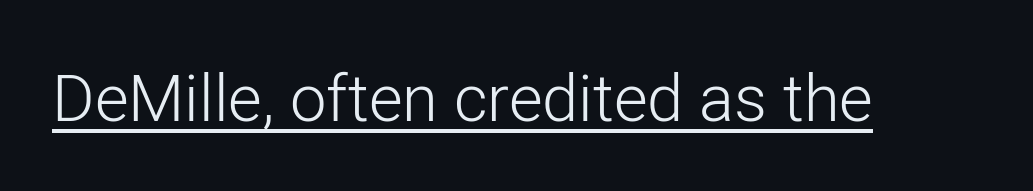
{"serif": "no", "italic": "no", "bold": "no", "weight": "light", "width": "normal", "stroke_contrast": "low", "x_height": "medium", "monospaced": "no", "underline": "yes", "letter_spacing": "normal", "letter_spacing_em": 0.0, "glyph_px": 65}
